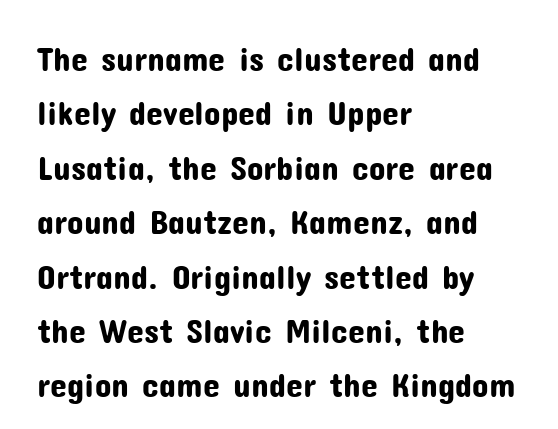
{"serif": "no", "italic": "no", "width": "normal", "stroke_contrast": "low", "x_height": "medium", "monospaced": "no", "underline": "no", "align": "left", "line_spacing": "normal", "line_spacing_ratio": 1.6, "letter_spacing": "normal", "letter_spacing_em": 0.0, "glyph_px": 34}
